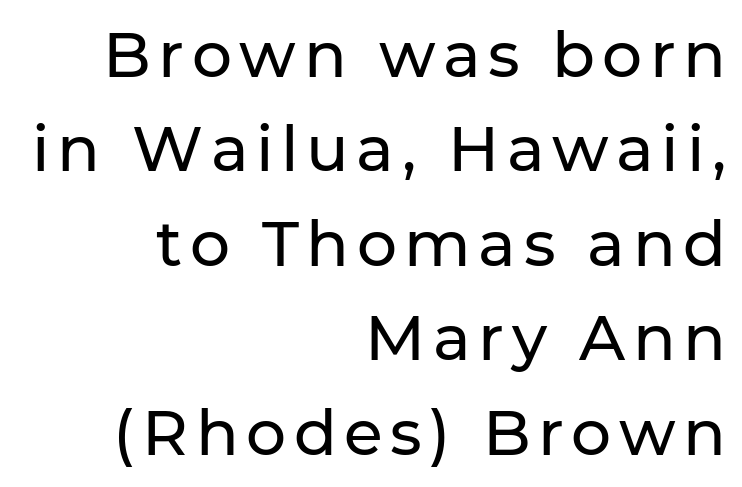
{"serif": "no", "italic": "no", "width": "normal", "stroke_contrast": "low", "x_height": "medium", "monospaced": "no", "underline": "no", "align": "right", "line_spacing": "normal", "line_spacing_ratio": 1.5, "glyph_px": 63}
